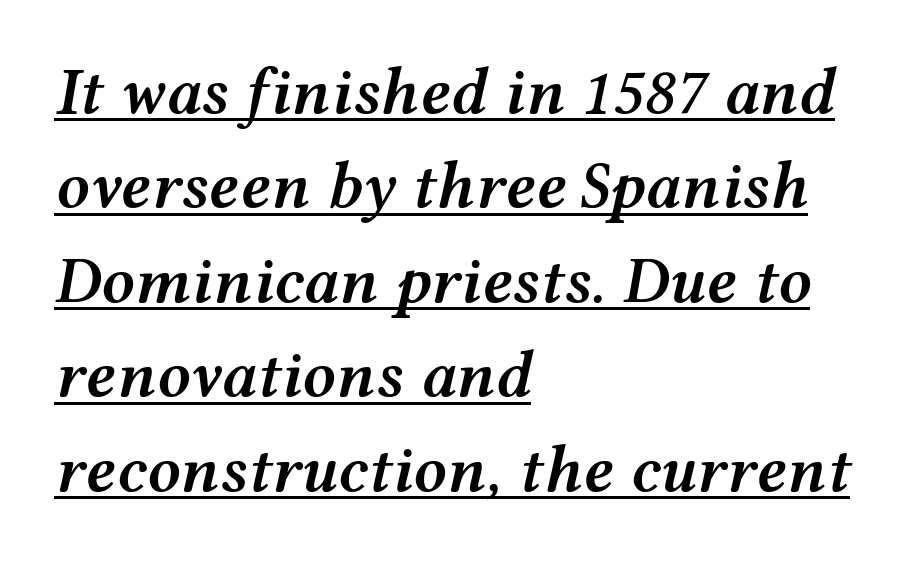
Q: Is the text bold? A: Semi-bold.
Q: Is the text italic (slanted)? A: Yes, it leans right by about 12 degrees.
Q: Is the text underlined? A: Yes.
Q: How is the paragraph aligned? A: Left-aligned.
Q: Is the spacing between letters normal or unusually wide? A: Normal.
Q: Is the spacing between lines tight, normal or loose? A: Normal.
Q: Width (condensed, normal, or wide)? A: Wide.
Q: Stroke contrast? A: Medium.
Q: x-height? A: Medium.
Q: Monospaced? A: No.
